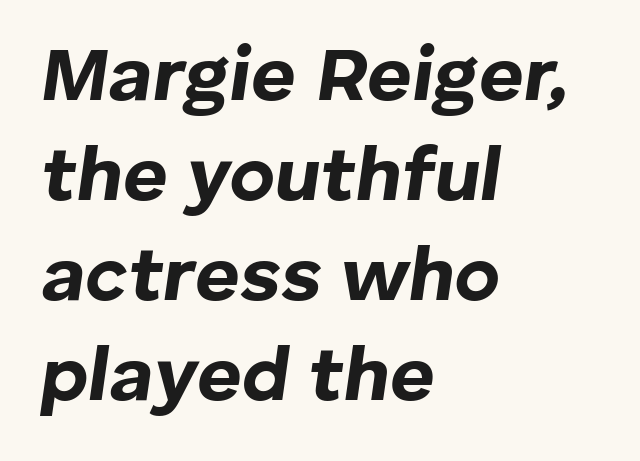
{"italic": "yes", "lean": "right", "slant_degrees": 8, "bold": "yes", "weight": "bold", "width": "normal", "stroke_contrast": "low", "x_height": "medium", "monospaced": "no", "underline": "no", "align": "left", "line_spacing": "normal", "line_spacing_ratio": 1.3, "letter_spacing": "normal", "letter_spacing_em": 0.0, "glyph_px": 77}
